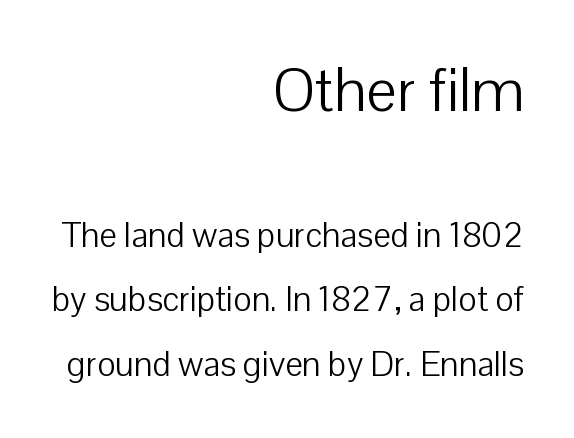
The image shows 61 px light sans-serif type, upright; set right-aligned, line spacing 1.85x, normal letter spacing, not underlined; the first (top) block is 1.74x larger; low stroke contrast and a medium x-height.
